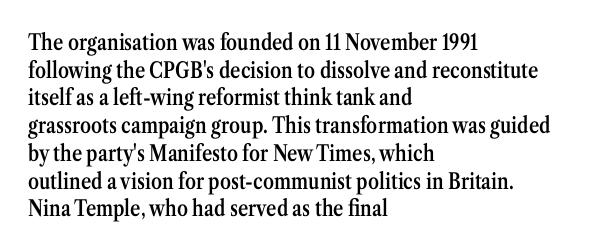
The image shows 22 px text type, upright; set left-aligned, normal line spacing (1.26x), normal letter spacing, not underlined.
